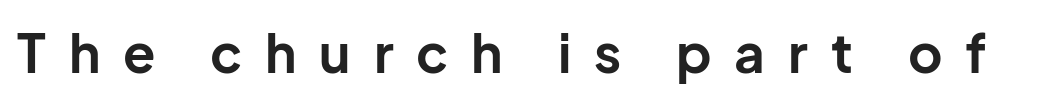
The image shows 53 px bold sans-serif type, upright; set unusually wide letter spacing (+0.43 em), not underlined; low stroke contrast and a medium x-height.
